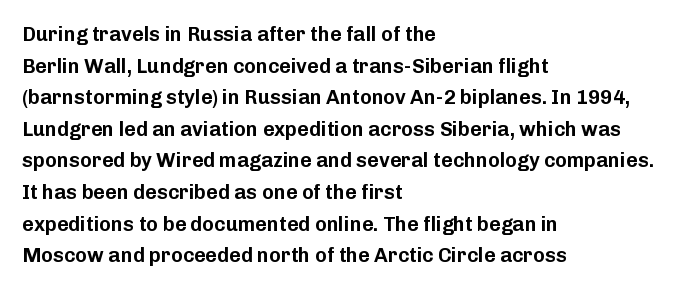
{"italic": "no", "underline": "no", "align": "left", "line_spacing": "normal", "line_spacing_ratio": 1.58, "letter_spacing": "normal", "letter_spacing_em": 0.0, "glyph_px": 20}
